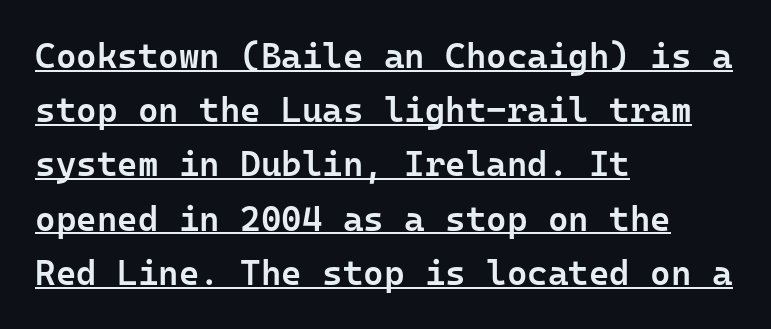
A bit beefed up — I'd call it semibold rather than bold. These lines are rendered in a fixed-pitch font. The line-height multiplier appears to be the usual default. The letters carry no serifs — their stems end cleanly without finishing strokes. The horizontal fit of the characters is conventional and even. Horizontal alignment here is leftward, the default for most running prose.
